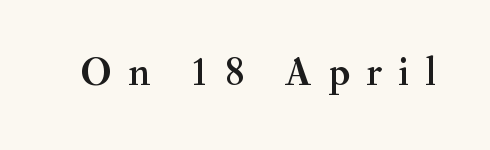
Q: Is the text bold? A: Semi-bold.
Q: Is the text italic (slanted)? A: No, it is upright.
Q: Is the typeface a serif or a sans-serif typeface? A: Serif.
Q: Is the text underlined? A: No.
Q: Is the spacing between letters normal or unusually wide? A: Unusually wide.
Q: Width (condensed, normal, or wide)? A: Normal.
Q: Stroke contrast? A: Medium.
Q: x-height? A: Small.
Q: Monospaced? A: No.
